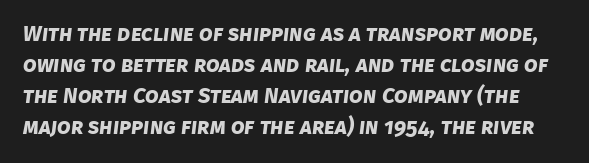
Regular leading. The rendering keeps characters at their native spacing. Anything drawn beneath the words? Only blank space. Typographic density is high because the face is bold.
